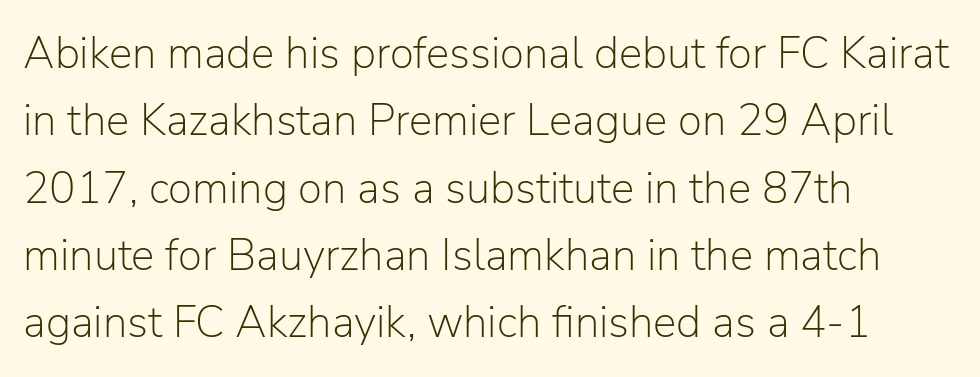
Q: Is the text bold? A: No.
Q: Is the text italic (slanted)? A: No, it is upright.
Q: Is the typeface a serif or a sans-serif typeface? A: Sans-serif.
Q: Is the text underlined? A: No.
Q: How is the paragraph aligned? A: Left-aligned.
Q: Is the spacing between letters normal or unusually wide? A: Normal.
Q: Is the spacing between lines tight, normal or loose? A: Normal.
Q: Width (condensed, normal, or wide)? A: Normal.
Q: Stroke contrast? A: Low.
Q: x-height? A: Medium.
Q: Monospaced? A: No.
